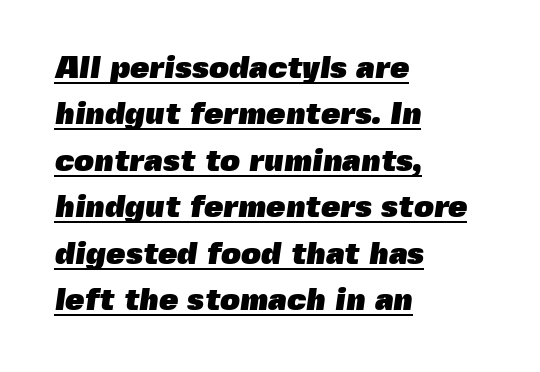
The image shows 31 px heavy sans-serif type; set left-aligned, normal line spacing (1.5x), normal letter spacing, underlined; a medium x-height.
